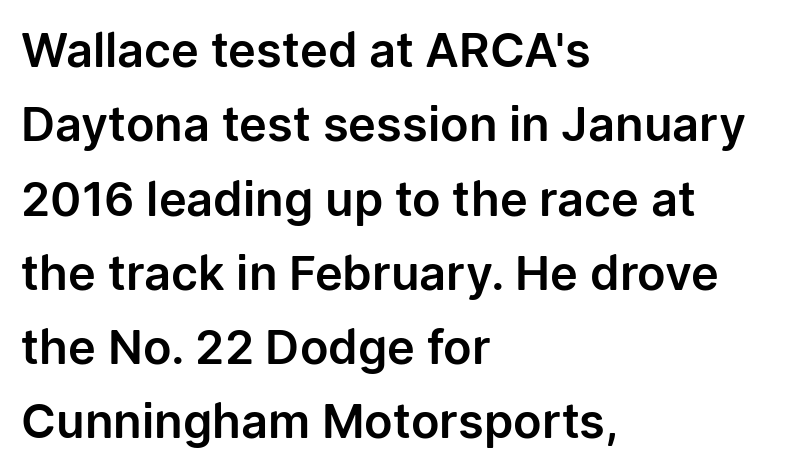
Q: Is the text italic (slanted)? A: No, it is upright.
Q: Is the typeface a serif or a sans-serif typeface? A: Sans-serif.
Q: Is the text underlined? A: No.
Q: How is the paragraph aligned? A: Left-aligned.
Q: Is the spacing between letters normal or unusually wide? A: Normal.
Q: Is the spacing between lines tight, normal or loose? A: Normal.
Q: Width (condensed, normal, or wide)? A: Normal.
Q: Stroke contrast? A: Low.
Q: x-height? A: Medium.
Q: Monospaced? A: No.
